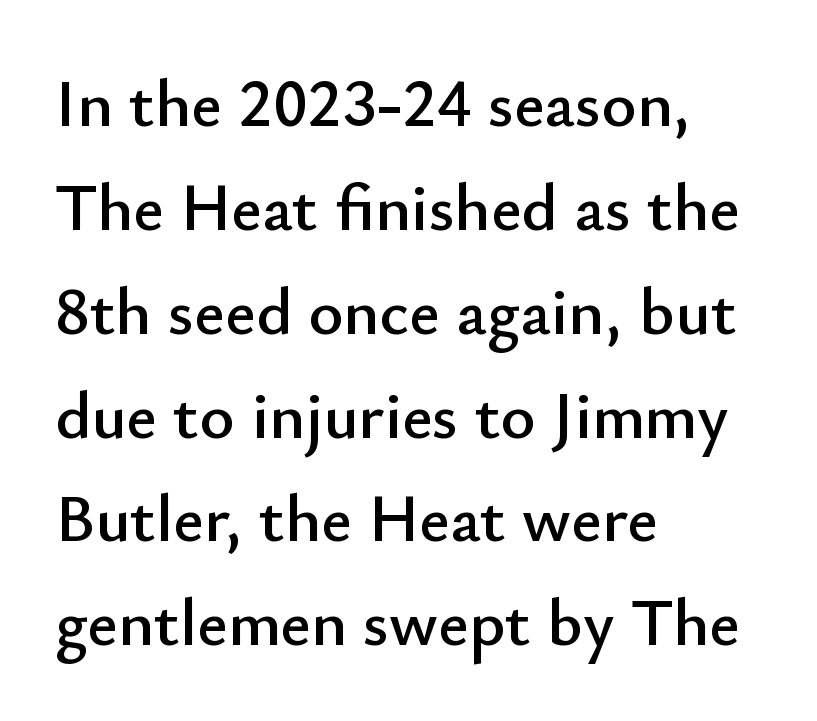
Decoration check: the copy has no underline. Compared with typical body copy, the letter spacing here is the same. Rows of type keep a routine distance in the vertical direction. The letters stand upright; this is a roman face. The compositor pushed each line to the left boundary. No feet cap the strokes, marking this as sans-serif type.
